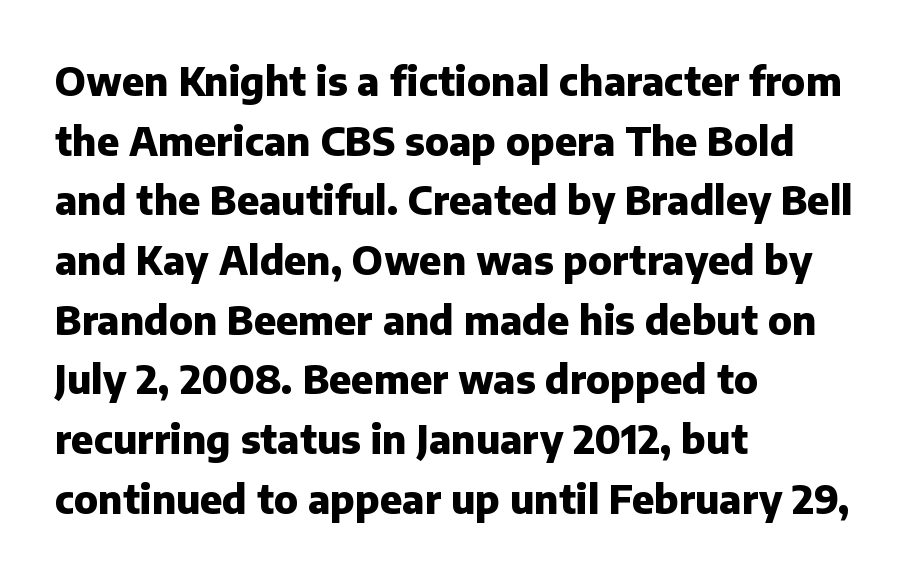
{"serif": "no", "italic": "no", "bold": "yes", "weight": "heavy", "width": "normal", "stroke_contrast": "low", "x_height": "medium", "monospaced": "no", "underline": "no", "align": "left", "line_spacing": "normal", "line_spacing_ratio": 1.53, "letter_spacing": "normal", "letter_spacing_em": 0.0, "glyph_px": 39}
